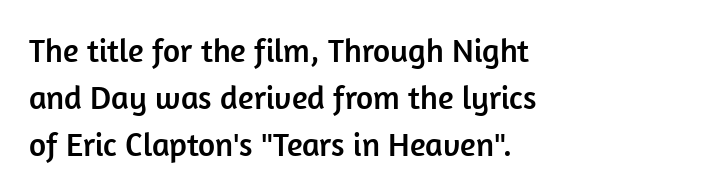
Q: Is the text italic (slanted)? A: No, it is upright.
Q: Is the typeface a serif or a sans-serif typeface? A: Sans-serif.
Q: Is the text underlined? A: No.
Q: How is the paragraph aligned? A: Left-aligned.
Q: Is the spacing between letters normal or unusually wide? A: Normal.
Q: Is the spacing between lines tight, normal or loose? A: Normal.
Q: Width (condensed, normal, or wide)? A: Normal.
Q: Stroke contrast? A: Low.
Q: x-height? A: Medium.
Q: Monospaced? A: No.
